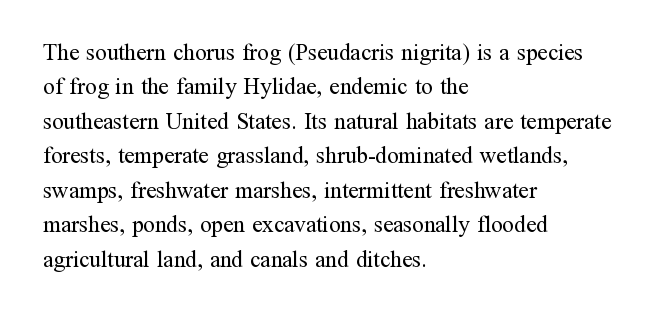
Observe the ordinary spacing: letters are neighbours, not strangers. Only glyphs here, with clear space below each row. Honestly, the row spacing looks completely unremarkable. No letter is thick-stroked: the sample isn't bold.
